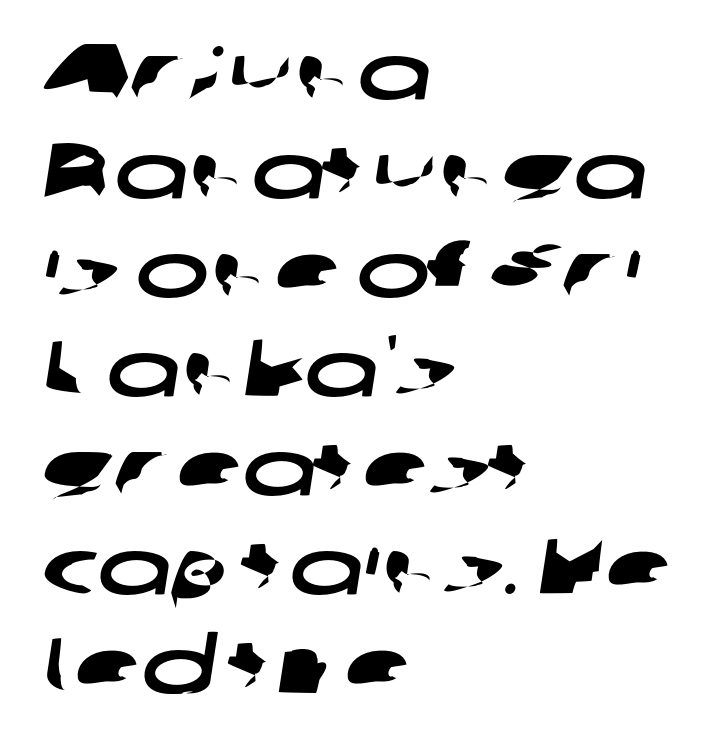
The image shows 78 px wide sans-serif type; set left-aligned, normal line spacing (1.27x), normal letter spacing, not underlined; low stroke contrast and a medium x-height.
